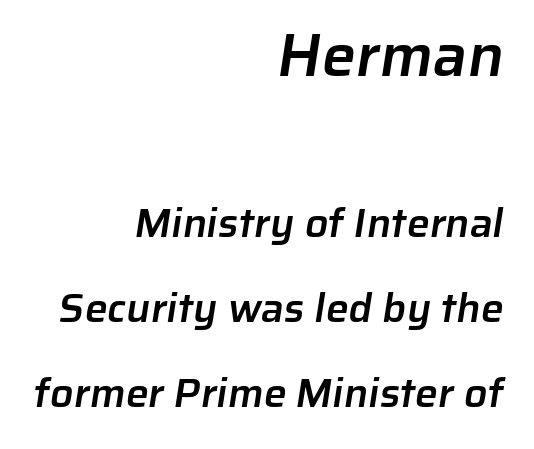
This rendering employs a face without finishing strokes, i.e., a sans-serif. Look at the stroke-to-counter ratio: somewhat heavy, a semibold. Honestly, the letter spacing is just normal — you wouldn't notice it. Typeset ragged left — the right edge is the straight one. These two chunks differ in scale, with the top chunk taking the larger measure. Note the varied advance widths — an 'i' is clearly narrower than an 'm'.
